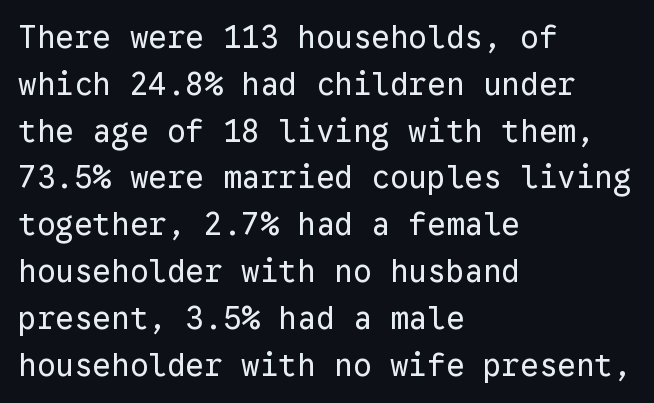
The image shows 31 px regular-weight sans-serif type, upright, monospaced; set left-aligned, normal line spacing (1.51x), normal letter spacing, not underlined; low stroke contrast and a medium x-height.
